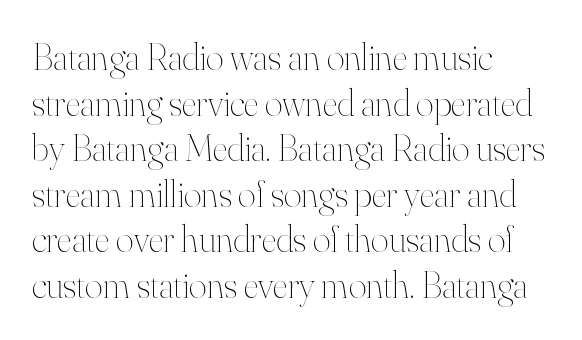
Q: Is the text bold? A: No.
Q: Is the text italic (slanted)? A: No, it is upright.
Q: Is the text underlined? A: No.
Q: How is the paragraph aligned? A: Left-aligned.
Q: Is the spacing between letters normal or unusually wide? A: Normal.
Q: Width (condensed, normal, or wide)? A: Normal.
Q: Stroke contrast? A: High.
Q: x-height? A: Small.
Q: Monospaced? A: No.
